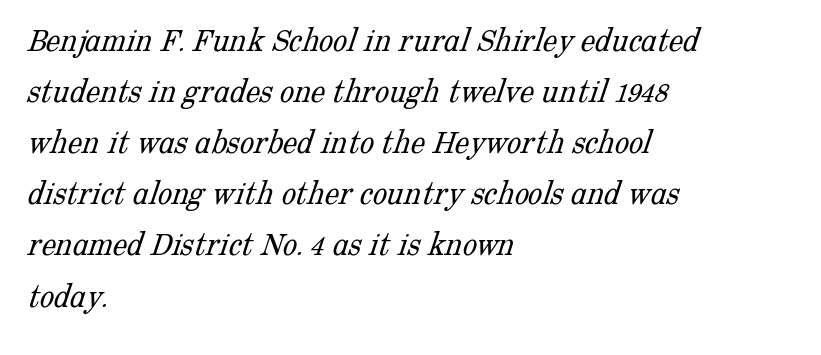
Proportional: the letters do not fall into vertical columns. Which margin do the lines hug? The left one — the right edge is uneven. Rows of type keep a routine distance in the vertical direction. Are there feet on the stems? There are — it's a serif. Descenders are the only things crossing below the line.
